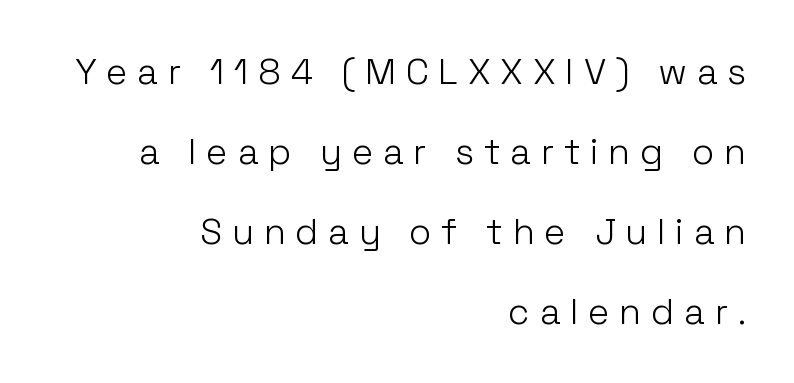
{"serif": "no", "italic": "no", "bold": "no", "weight": "light", "width": "normal", "stroke_contrast": "low", "x_height": "medium", "monospaced": "no", "underline": "no", "align": "right", "line_spacing": "loose", "line_spacing_ratio": 2.22, "letter_spacing": "wide", "letter_spacing_em": 0.27, "glyph_px": 36}
